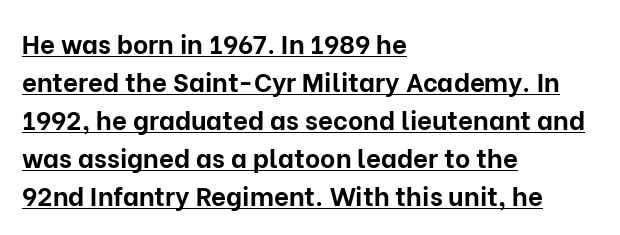
Q: Is the text bold? A: Yes.
Q: Is the text italic (slanted)? A: No, it is upright.
Q: Is the text underlined? A: Yes.
Q: How is the paragraph aligned? A: Left-aligned.
Q: Is the spacing between letters normal or unusually wide? A: Normal.
Q: Is the spacing between lines tight, normal or loose? A: Normal.
